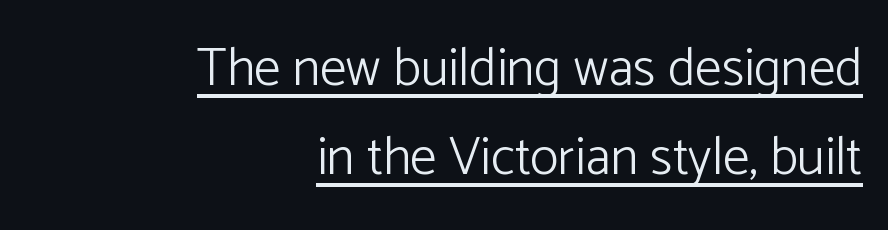
Q: Is the text bold? A: No.
Q: Is the text italic (slanted)? A: No, it is upright.
Q: Is the typeface a serif or a sans-serif typeface? A: Sans-serif.
Q: Is the text underlined? A: Yes.
Q: How is the paragraph aligned? A: Right-aligned.
Q: Is the spacing between letters normal or unusually wide? A: Normal.
Q: Is the spacing between lines tight, normal or loose? A: Normal.
Q: Width (condensed, normal, or wide)? A: Normal.
Q: Stroke contrast? A: Low.
Q: x-height? A: Medium.
Q: Monospaced? A: No.
